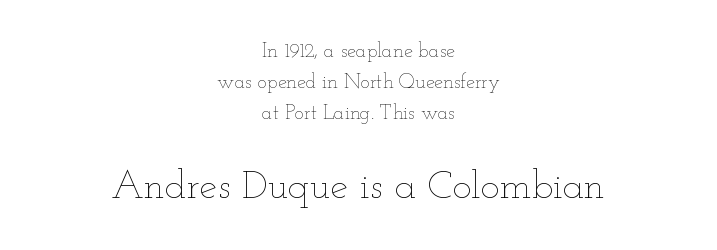
{"italic": "no", "bold": "no", "weight": "thin", "width": "wide", "stroke_contrast": "low", "x_height": "small", "monospaced": "no", "underline": "no", "align": "center", "line_spacing": "normal", "line_spacing_ratio": 1.56, "letter_spacing": "normal", "letter_spacing_em": 0.0, "larger_block": "second", "size_ratio": 2.0, "glyph_px": 40}
